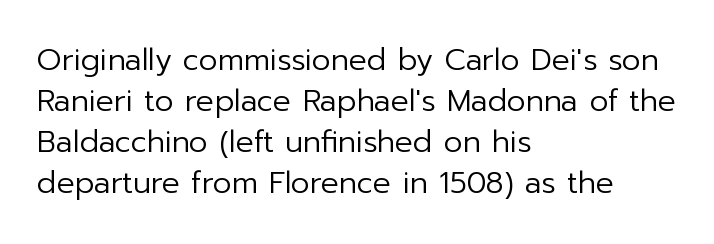
The image shows 30 px regular-weight sans-serif type, upright; set left-aligned, normal line spacing (1.37x), normal letter spacing, not underlined; low stroke contrast and a medium x-height.
